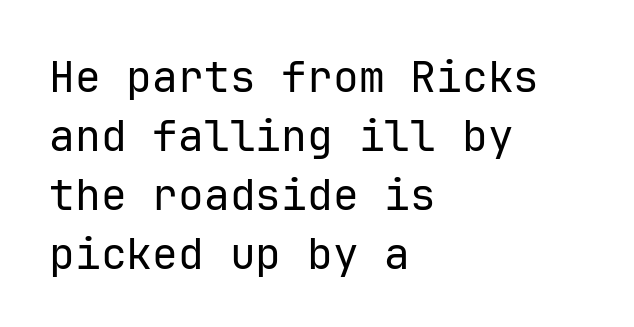
The image shows 43 px regular-weight sans-serif type, upright, monospaced; set left-aligned, normal line spacing (1.37x), normal letter spacing, not underlined; low stroke contrast and a medium x-height.
